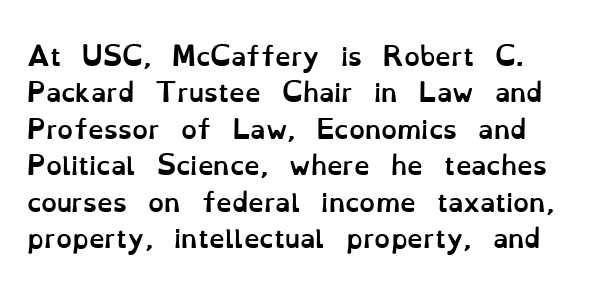
{"italic": "no", "bold": "yes", "underline": "no", "line_spacing": "normal", "line_spacing_ratio": 1.46, "letter_spacing": "normal", "letter_spacing_em": 0.0, "glyph_px": 25}
